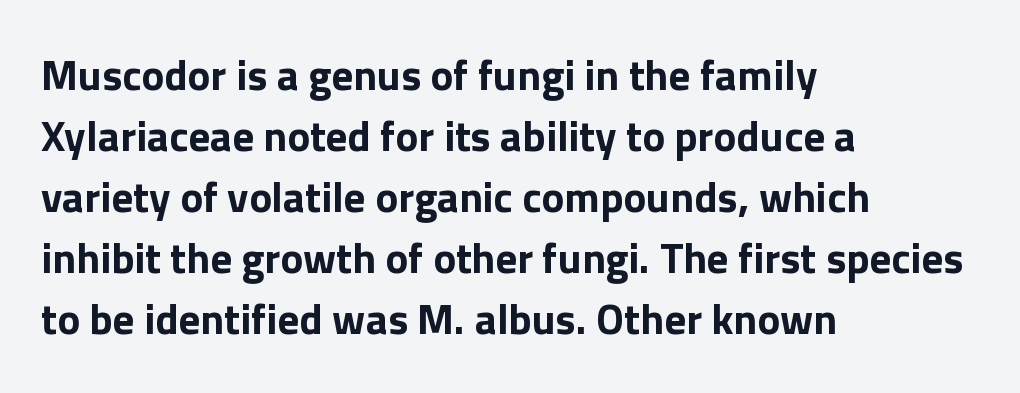
The image shows 43 px bold sans-serif type, upright; set left-aligned, normal line spacing (1.42x), normal letter spacing, not underlined; a medium x-height.
